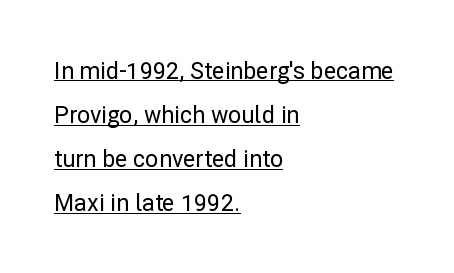
{"italic": "no", "underline": "yes", "align": "left", "line_spacing": "loose", "line_spacing_ratio": 1.92, "letter_spacing": "normal", "letter_spacing_em": 0.0, "glyph_px": 23}
